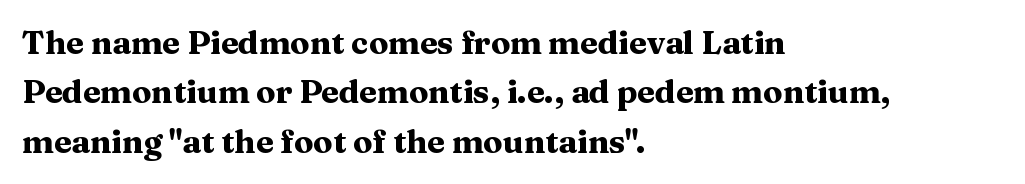
The letters stand straight up with perfectly vertical stems. Typographic density is high because the face is bold. The vertical gap from one line to the next is medium. In terms of letterspacing, this is plain default setting.
